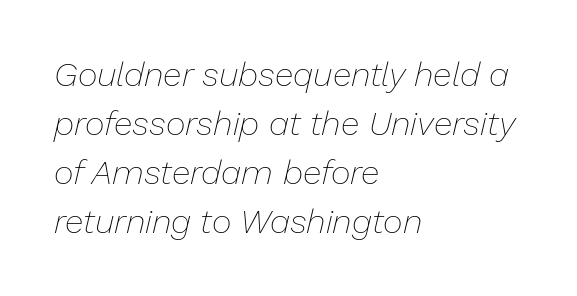
The strip under each line holds only bare page. The passage shown has conventional tracking throughout. Compared with a centered layout, this one pins lines to the left instead. Leading matches the norm, producing a regular column.
